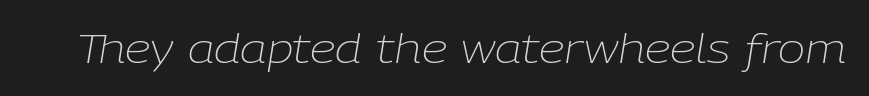
{"italic": "yes", "lean": "right", "slant_degrees": 9, "bold": "no", "weight": "light", "width": "normal", "stroke_contrast": "low", "x_height": "medium", "monospaced": "no", "underline": "no", "letter_spacing": "normal", "letter_spacing_em": 0.0, "glyph_px": 41}
